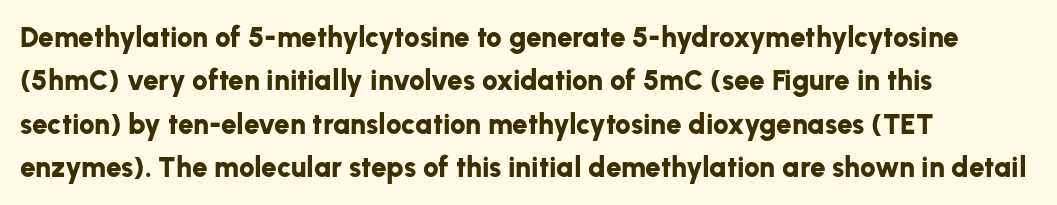
{"serif": "no", "italic": "no", "bold": "yes", "weight": "bold", "width": "normal", "stroke_contrast": "low", "x_height": "medium", "monospaced": "no", "underline": "no", "align": "left", "line_spacing": "normal", "line_spacing_ratio": 1.55, "letter_spacing": "normal", "letter_spacing_em": 0.0, "glyph_px": 28}
